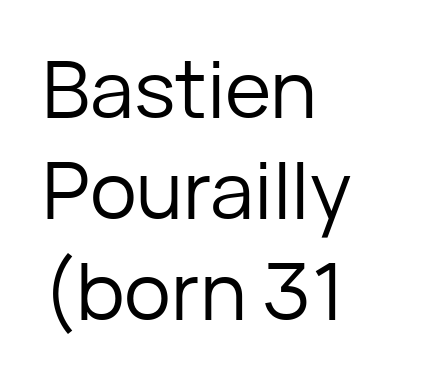
The gap between lines stays unmarked. Ordinary non-slanted type is in use. A classic flush-left, rag-right setting is used for this passage. Glyph-to-glyph distance matches everyday printed text.
